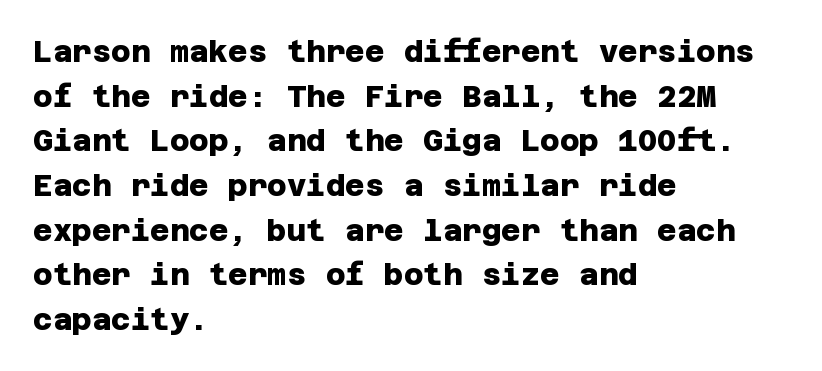
Tracking value appears to be zero — textbook default spacing. Is the type bold? Yes — the strokes are clearly thick and heavy. The baseline area is clear. These lines sit exactly where default settings would place them.
